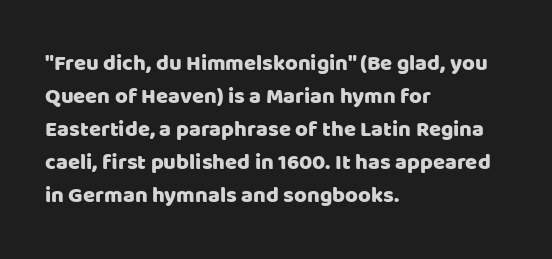
The image shows 22 px text type, upright; set left-aligned, normal line spacing (1.5x), normal letter spacing, not underlined.
